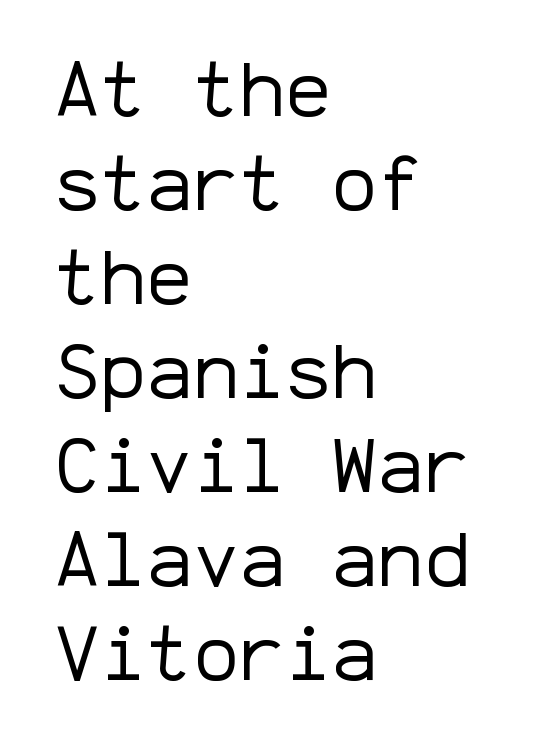
Q: Is the text bold? A: No.
Q: Is the text italic (slanted)? A: No, it is upright.
Q: Is the typeface a serif or a sans-serif typeface? A: Sans-serif.
Q: Is the text underlined? A: No.
Q: How is the paragraph aligned? A: Left-aligned.
Q: Is the spacing between letters normal or unusually wide? A: Normal.
Q: Width (condensed, normal, or wide)? A: Normal.
Q: Stroke contrast? A: Low.
Q: x-height? A: Medium.
Q: Monospaced? A: Yes.
